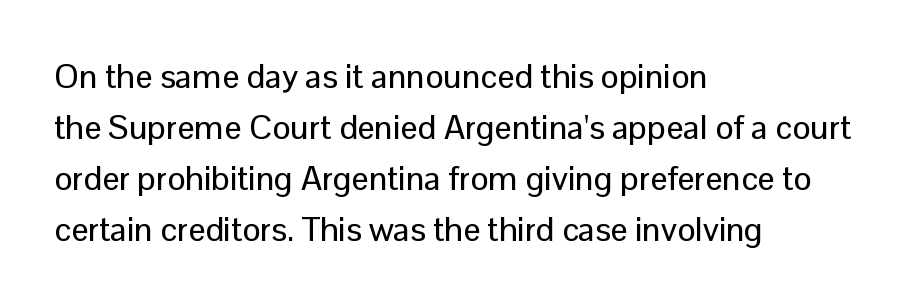
Q: Is the text italic (slanted)? A: No, it is upright.
Q: Is the typeface a serif or a sans-serif typeface? A: Sans-serif.
Q: Is the text underlined? A: No.
Q: How is the paragraph aligned? A: Left-aligned.
Q: Is the spacing between letters normal or unusually wide? A: Normal.
Q: Is the spacing between lines tight, normal or loose? A: Normal.
Q: Width (condensed, normal, or wide)? A: Normal.
Q: Stroke contrast? A: Low.
Q: x-height? A: Medium.
Q: Monospaced? A: No.
